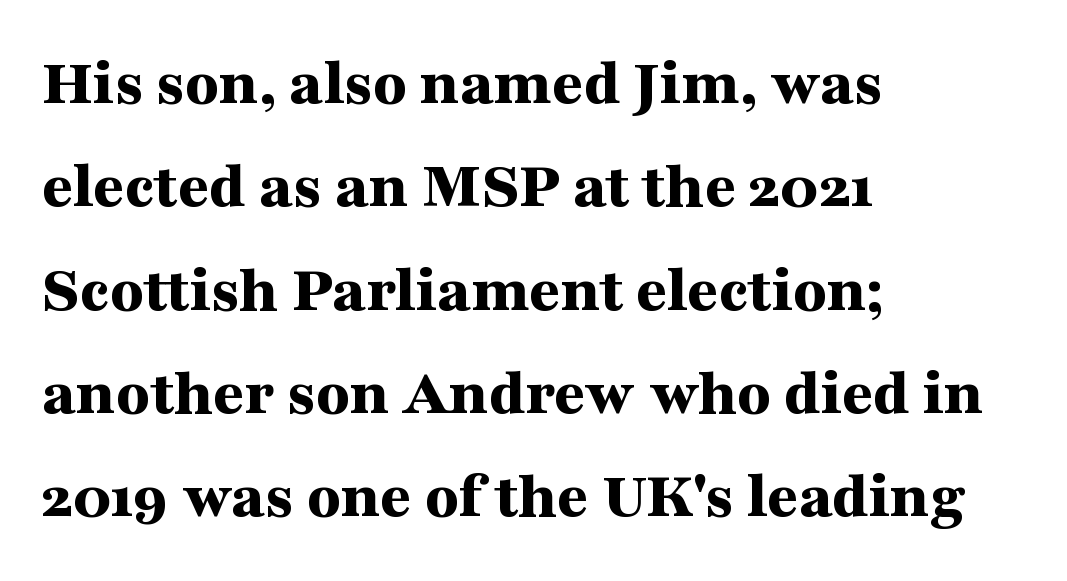
{"serif": "yes", "italic": "no", "bold": "yes", "weight": "bold", "width": "wide", "stroke_contrast": "medium", "x_height": "medium", "monospaced": "no", "underline": "no", "align": "left", "line_spacing": "normal", "line_spacing_ratio": 1.52, "letter_spacing": "normal", "letter_spacing_em": 0.0, "glyph_px": 68}
